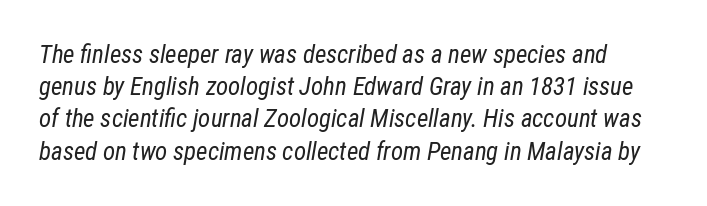
Rendered with sloped, italic letterforms. How would I describe the line gaps? Plain and ordinary. A light-to-regular cut is what we see here. Spacing between characters is what you'd get straight out of the box.
